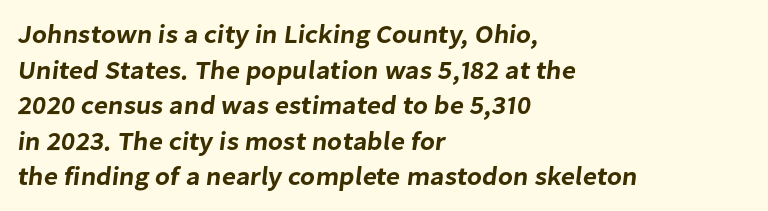
{"underline": "no", "align": "left", "line_spacing": "normal", "line_spacing_ratio": 1.37, "letter_spacing": "normal", "letter_spacing_em": 0.0, "glyph_px": 26}
